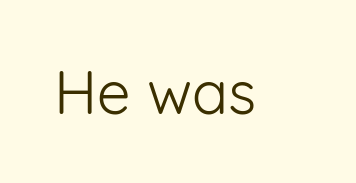
{"serif": "no", "italic": "no", "bold": "no", "weight": "light", "width": "normal", "stroke_contrast": "low", "x_height": "medium", "monospaced": "no", "underline": "no", "letter_spacing": "normal", "letter_spacing_em": 0.0, "glyph_px": 60}
